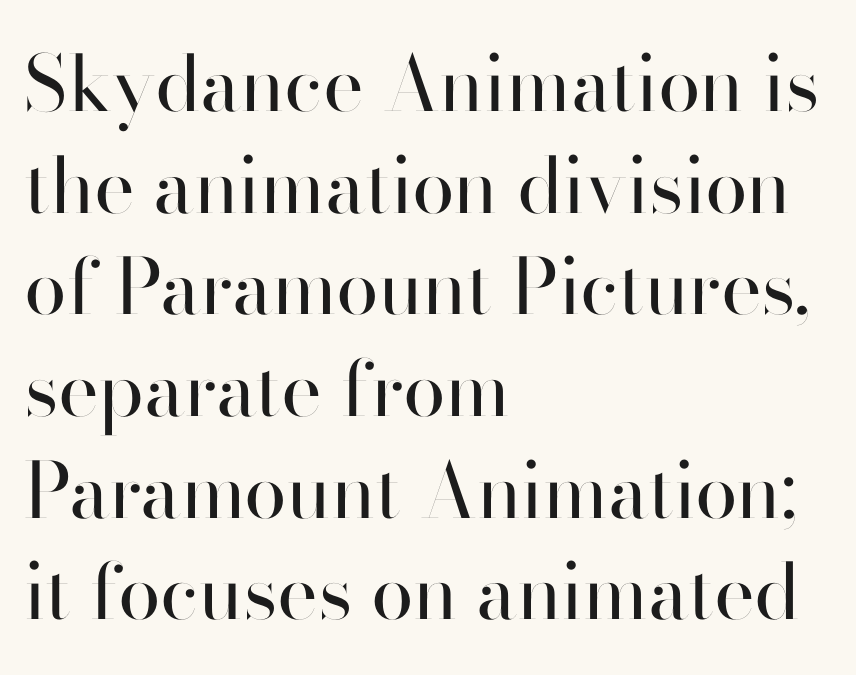
Q: Is the text bold? A: No.
Q: Is the text italic (slanted)? A: No, it is upright.
Q: Is the typeface a serif or a sans-serif typeface? A: Sans-serif.
Q: Is the text underlined? A: No.
Q: How is the paragraph aligned? A: Left-aligned.
Q: Is the spacing between letters normal or unusually wide? A: Normal.
Q: Is the spacing between lines tight, normal or loose? A: Normal.
Q: Width (condensed, normal, or wide)? A: Normal.
Q: Stroke contrast? A: High.
Q: x-height? A: Small.
Q: Monospaced? A: No.
